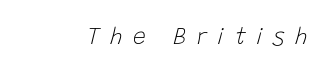
Q: Is the text bold? A: No.
Q: Is the text italic (slanted)? A: Yes, it leans right by about 15 degrees.
Q: Is the text underlined? A: No.
Q: Is the spacing between letters normal or unusually wide? A: Unusually wide.
